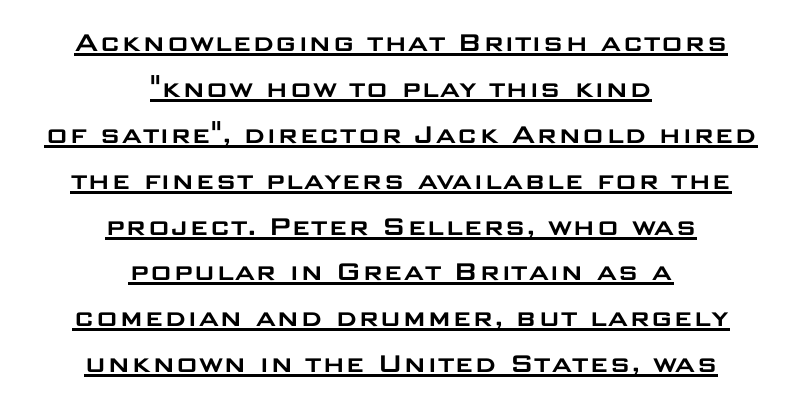
{"serif": "no", "italic": "no", "width": "wide", "stroke_contrast": "low", "x_height": "large", "monospaced": "no", "underline": "yes", "align": "center", "line_spacing": "normal", "line_spacing_ratio": 1.48, "letter_spacing": "normal", "letter_spacing_em": 0.0, "glyph_px": 31}
